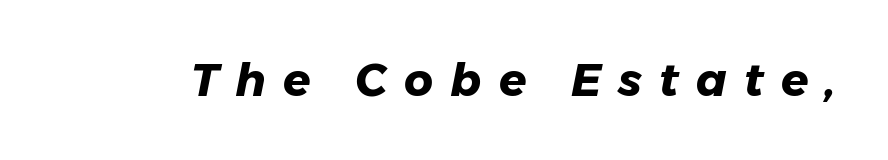
{"italic": "yes", "lean": "right", "slant_degrees": 11, "bold": "yes", "weight": "heavy", "width": "normal", "stroke_contrast": "low", "x_height": "medium", "monospaced": "no", "underline": "no", "letter_spacing": "wide", "letter_spacing_em": 0.38, "glyph_px": 45}
